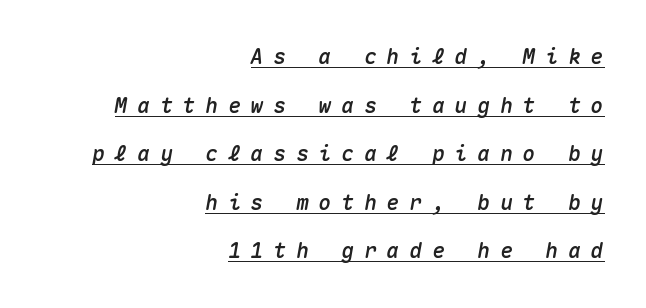
The image shows 21 px text type, italic (leaning right); set right-aligned, loose line spacing (2.31x), unusually wide letter spacing (+0.48 em), underlined.
